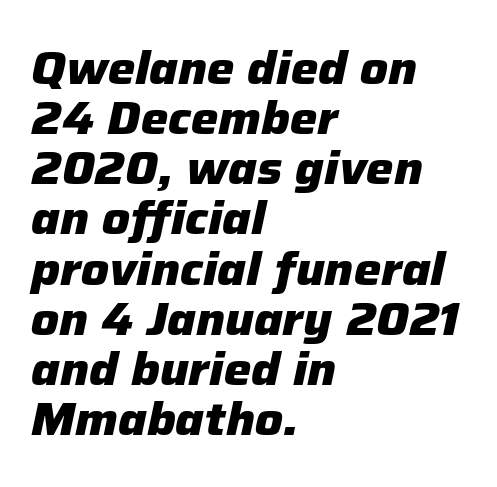
{"italic": "yes", "lean": "right", "slant_degrees": 12, "bold": "yes", "weight": "heavy", "width": "normal", "stroke_contrast": "low", "x_height": "medium", "monospaced": "no", "underline": "no", "align": "left", "line_spacing": "tight", "line_spacing_ratio": 1.09, "letter_spacing": "normal", "letter_spacing_em": 0.0, "glyph_px": 46}
